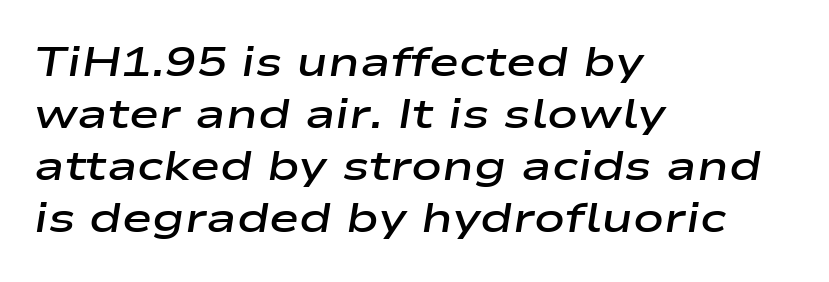
Q: Is the text bold? A: Semi-bold.
Q: Is the text italic (slanted)? A: Yes, it leans right by about 9 degrees.
Q: Is the text underlined? A: No.
Q: How is the paragraph aligned? A: Left-aligned.
Q: Is the spacing between letters normal or unusually wide? A: Normal.
Q: Is the spacing between lines tight, normal or loose? A: Normal.
Q: Width (condensed, normal, or wide)? A: Wide.
Q: Stroke contrast? A: Low.
Q: x-height? A: Medium.
Q: Monospaced? A: No.
